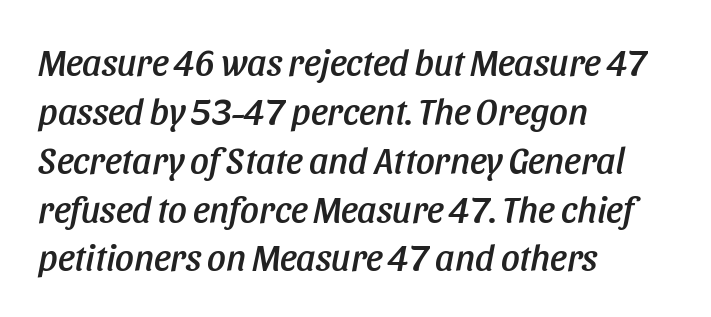
The lines in this sample share a left origin and differ only in where they stop. Every character sits at an angle, as italics do. A typesetter would call this proportional, since set widths differ per character. A normal amount of white space separates one row of letters from the next. A typesetter would call this zero additional tracking.
